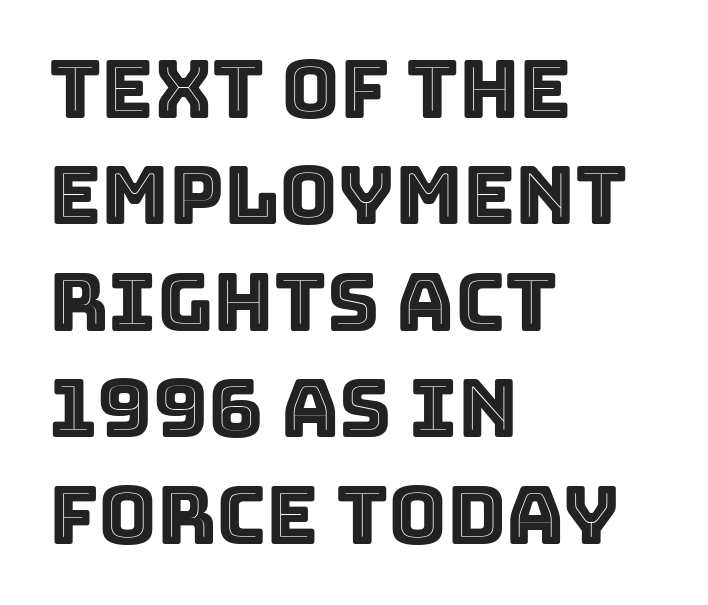
The image shows 80 px text type, upright; set left-aligned, normal line spacing (1.33x), normal letter spacing, not underlined; a large x-height.
